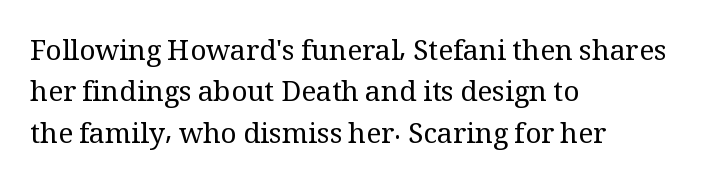
Q: Is the text bold? A: No.
Q: Is the text italic (slanted)? A: No, it is upright.
Q: Is the typeface a serif or a sans-serif typeface? A: Serif.
Q: Is the text underlined? A: No.
Q: How is the paragraph aligned? A: Left-aligned.
Q: Is the spacing between letters normal or unusually wide? A: Normal.
Q: Is the spacing between lines tight, normal or loose? A: Normal.
Q: Width (condensed, normal, or wide)? A: Normal.
Q: Stroke contrast? A: Medium.
Q: x-height? A: Medium.
Q: Monospaced? A: No.
